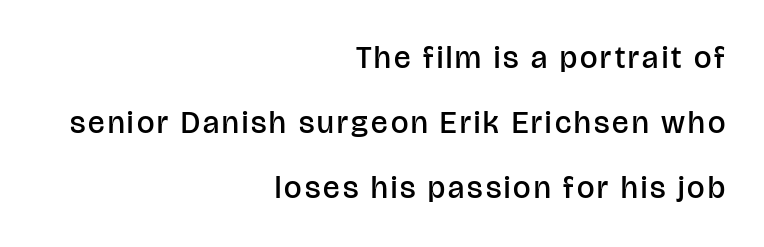
The image shows 31 px semibold sans-serif type, upright; set right-aligned, loose line spacing (2.1x), not underlined; low stroke contrast and a large x-height.
